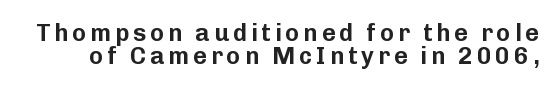
The image shows 24 px text type, upright; set tight line spacing (0.97x), not underlined.
